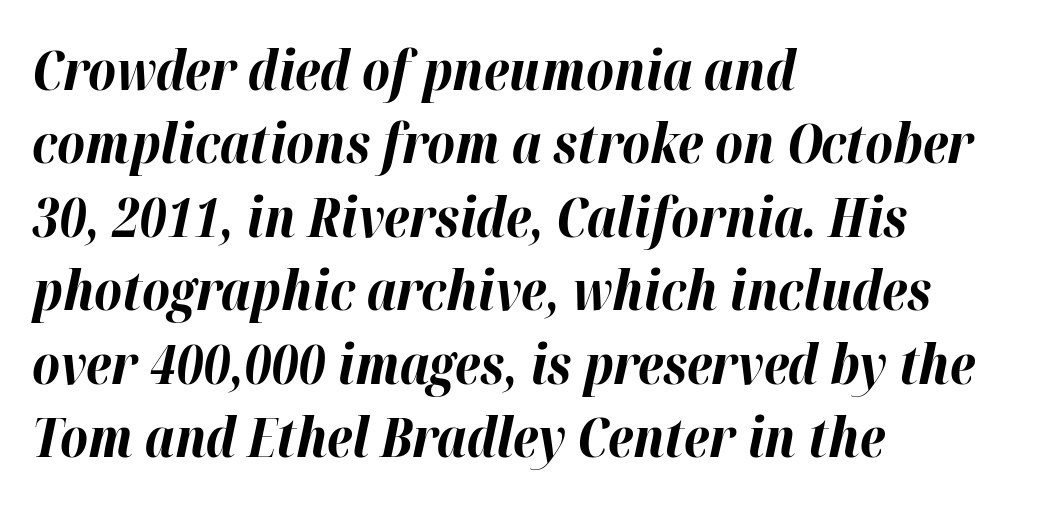
Q: Is the text bold? A: Yes.
Q: Is the text italic (slanted)? A: Yes, it leans right by about 12 degrees.
Q: Is the text underlined? A: No.
Q: How is the paragraph aligned? A: Left-aligned.
Q: Is the spacing between letters normal or unusually wide? A: Normal.
Q: Is the spacing between lines tight, normal or loose? A: Normal.
Q: Width (condensed, normal, or wide)? A: Normal.
Q: Stroke contrast? A: High.
Q: x-height? A: Medium.
Q: Monospaced? A: No.
